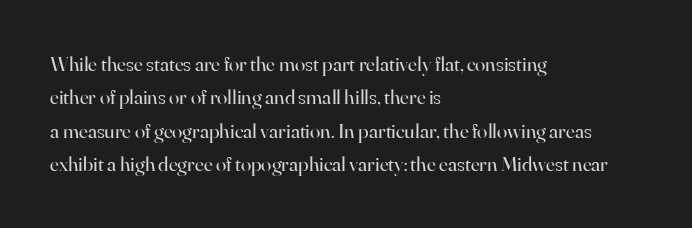
The image shows 21 px text type, upright; set left-aligned, normal line spacing (1.59x), normal letter spacing, not underlined.
